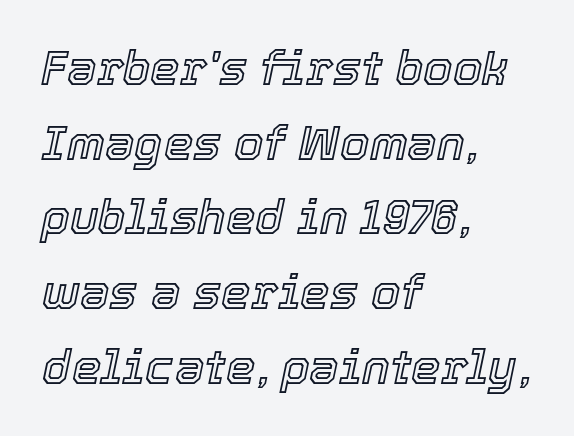
Short note: letters normally spaced. Proportional: the letters do not fall into vertical columns. When letters slant like this, we call the style italic. Leading matches the norm, producing a regular column. Short and long lines alike share a common starting point at left.
